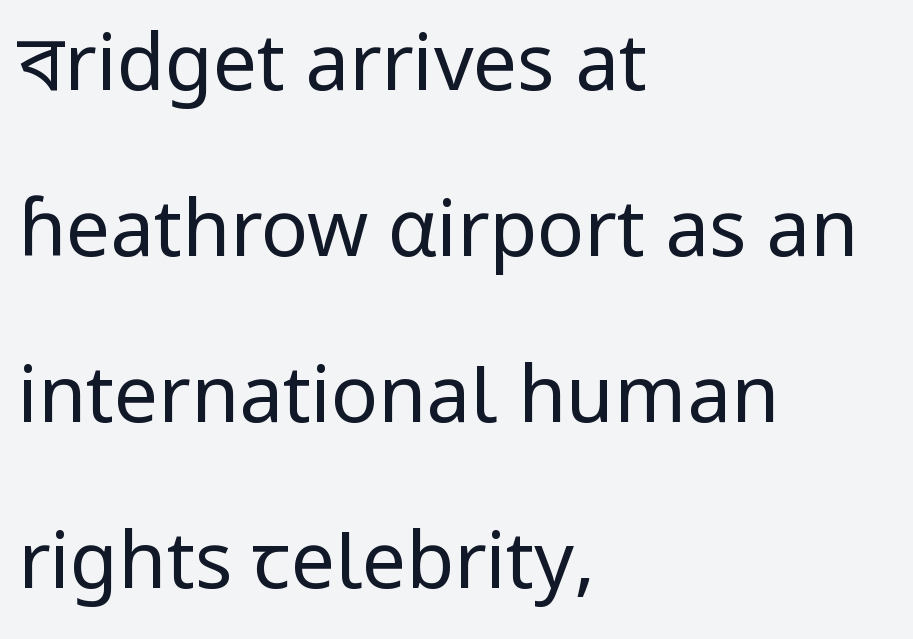
The words here are not underlined. Serif or sans? Sans — the stroke terminals are bare. Is the letter spacing exaggerated? No — it looks like the ordinary default. The paragraph shown leans on its left margin. How would I describe the line gaps? Wide and relaxed.
